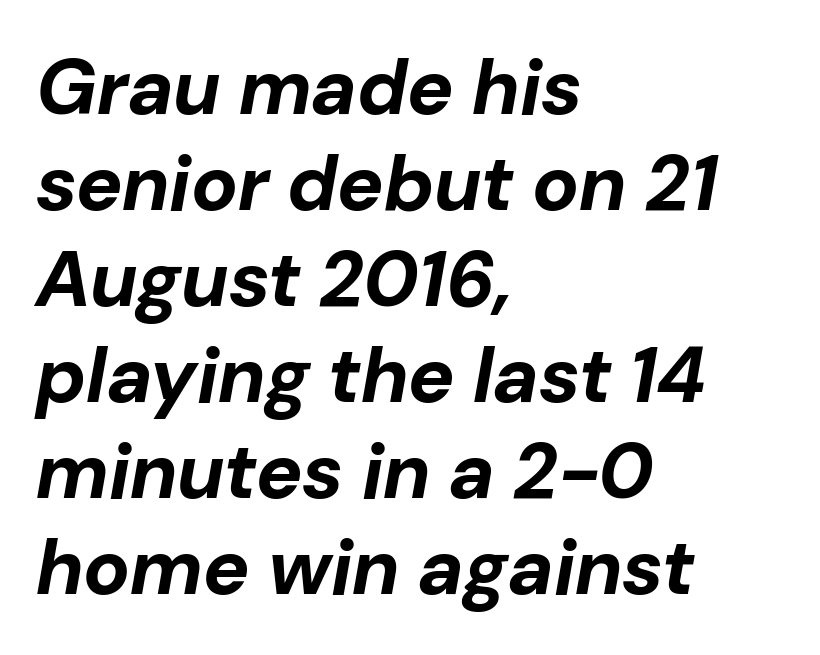
Caption: standard tracking, unaltered. In terms of weight, the rendering is a true, heavy bold. This sample has the flowing, uneven cadence of proportional lettering. The baseline area is clear. Does the copy run flush right? No — it runs flush left. Slant detected: the letters are inclined.
